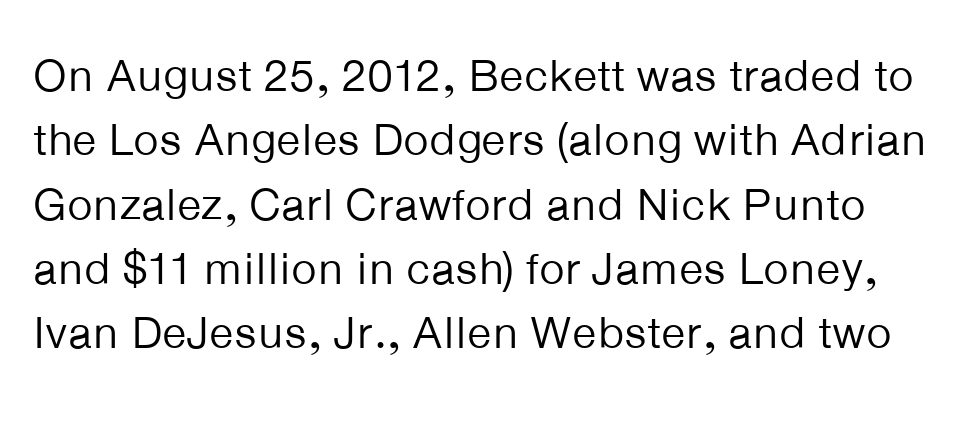
You can tell it's not italic because the verticals are truly vertical. A typesetter would call this proportional, since set widths differ per character. Stroke terminals: plain, sans-serif. Descenders are the only things crossing below the line. The letterforms sit shoulder to shoulder at normal distance.
